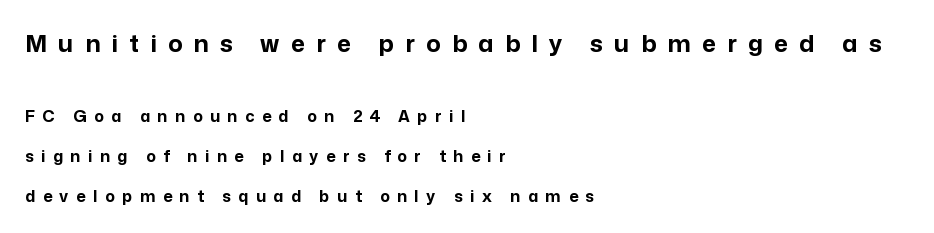
{"italic": "no", "bold": "yes", "underline": "no", "align": "left", "line_spacing": "loose", "line_spacing_ratio": 2.49, "letter_spacing": "wide", "letter_spacing_em": 0.47, "larger_block": "first", "size_ratio": 1.5, "glyph_px": 24}
